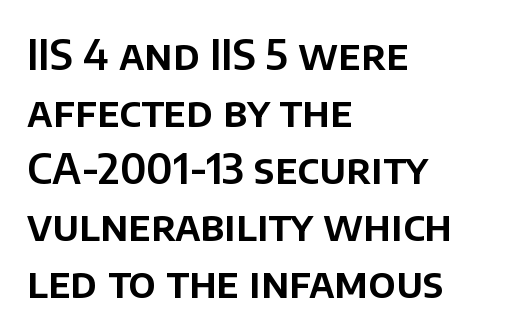
Check where the strokes stop: nothing finishes them off — pure sans. The line-height multiplier appears to be the usual default. Horizontally, the lines are justified to the leading edge only. Honestly, there is no underline to notice here at all. These lines are rendered in a variable-pitch font. Observe the ordinary spacing: letters are neighbours, not strangers.
